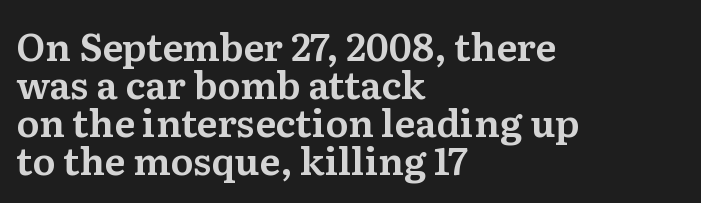
{"serif": "yes", "italic": "no", "width": "normal", "stroke_contrast": "medium", "x_height": "medium", "monospaced": "no", "underline": "no", "align": "left", "line_spacing": "tight", "line_spacing_ratio": 1.0, "letter_spacing": "normal", "letter_spacing_em": 0.0, "glyph_px": 38}
